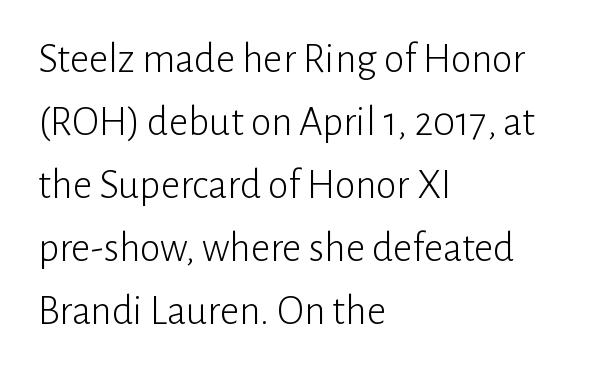
{"serif": "no", "italic": "no", "bold": "no", "weight": "light", "width": "normal", "stroke_contrast": "low", "x_height": "medium", "monospaced": "no", "underline": "no", "align": "left", "line_spacing": "normal", "line_spacing_ratio": 1.5, "letter_spacing": "normal", "letter_spacing_em": 0.0, "glyph_px": 42}
